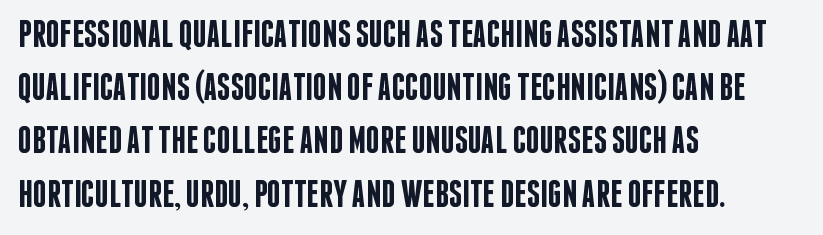
Q: Is the text bold? A: Semi-bold.
Q: Is the text italic (slanted)? A: No, it is upright.
Q: Is the typeface a serif or a sans-serif typeface? A: Sans-serif.
Q: Is the text underlined? A: No.
Q: How is the paragraph aligned? A: Left-aligned.
Q: Is the spacing between letters normal or unusually wide? A: Normal.
Q: Is the spacing between lines tight, normal or loose? A: Normal.
Q: Width (condensed, normal, or wide)? A: Condensed.
Q: Stroke contrast? A: Low.
Q: x-height? A: Large.
Q: Monospaced? A: No.
